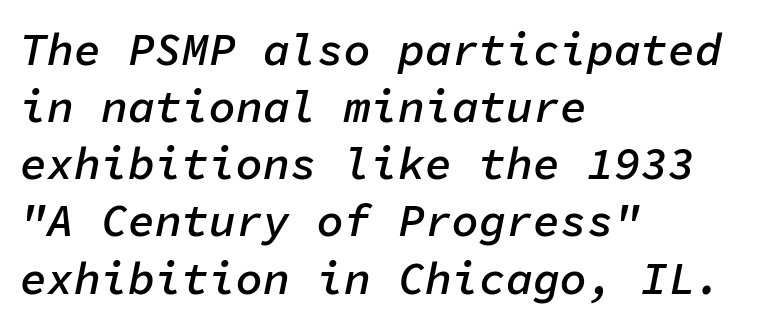
The image shows 45 px semibold type, italic (leaning right), monospaced; set left-aligned, normal line spacing (1.27x), normal letter spacing, not underlined; low stroke contrast and a medium x-height.
